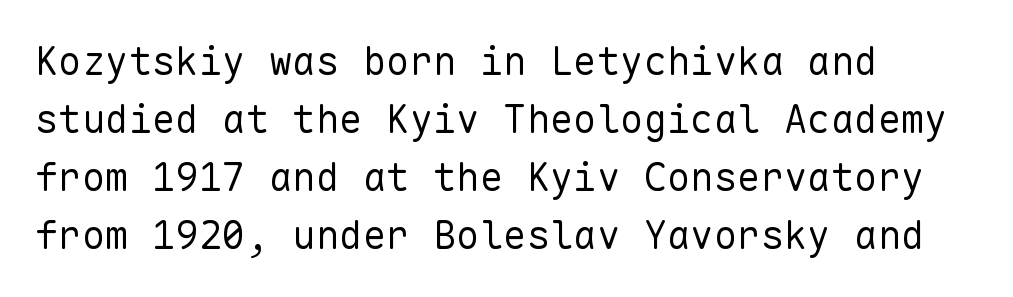
Q: Is the text bold? A: No.
Q: Is the text italic (slanted)? A: No, it is upright.
Q: Is the typeface a serif or a sans-serif typeface? A: Sans-serif.
Q: Is the text underlined? A: No.
Q: How is the paragraph aligned? A: Left-aligned.
Q: Is the spacing between letters normal or unusually wide? A: Normal.
Q: Is the spacing between lines tight, normal or loose? A: Normal.
Q: Width (condensed, normal, or wide)? A: Normal.
Q: Stroke contrast? A: Low.
Q: x-height? A: Medium.
Q: Monospaced? A: Yes.
